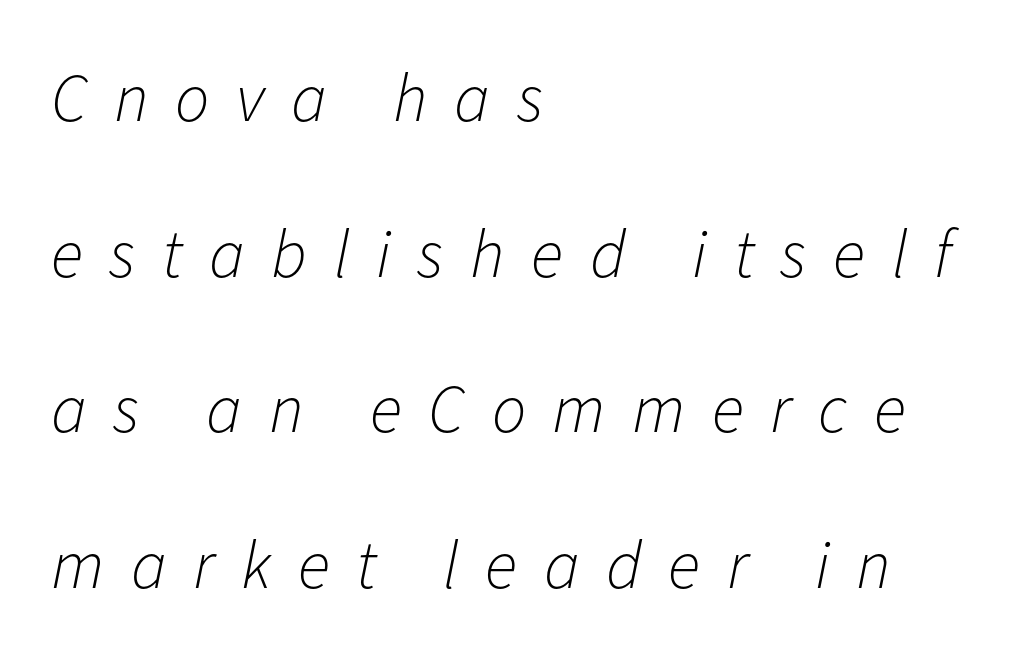
{"italic": "yes", "lean": "right", "slant_degrees": 11, "bold": "no", "weight": "light", "width": "normal", "stroke_contrast": "low", "x_height": "medium", "monospaced": "no", "underline": "no", "align": "left", "line_spacing": "loose", "line_spacing_ratio": 2.29, "letter_spacing": "wide", "letter_spacing_em": 0.39, "glyph_px": 68}
